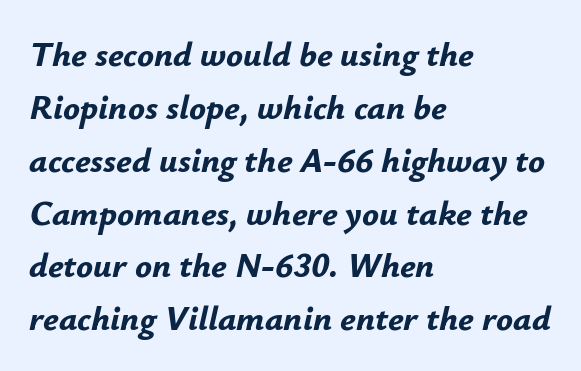
Q: Is the text bold? A: Yes.
Q: Is the text italic (slanted)? A: Yes, it leans right by about 12 degrees.
Q: Is the text underlined? A: No.
Q: How is the paragraph aligned? A: Left-aligned.
Q: Is the spacing between letters normal or unusually wide? A: Normal.
Q: Is the spacing between lines tight, normal or loose? A: Normal.
Q: Width (condensed, normal, or wide)? A: Normal.
Q: Stroke contrast? A: Low.
Q: x-height? A: Small.
Q: Monospaced? A: No.
